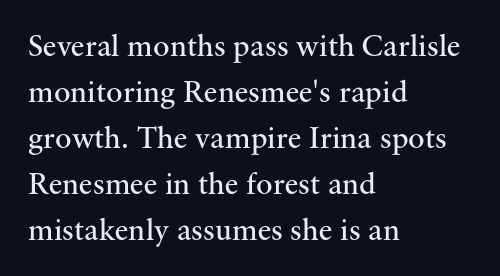
{"serif": "yes", "italic": "no", "bold": "no", "weight": "regular", "width": "normal", "stroke_contrast": "medium", "x_height": "small", "monospaced": "no", "underline": "no", "align": "left", "line_spacing": "normal", "line_spacing_ratio": 1.48, "letter_spacing": "normal", "letter_spacing_em": 0.0, "glyph_px": 31}
